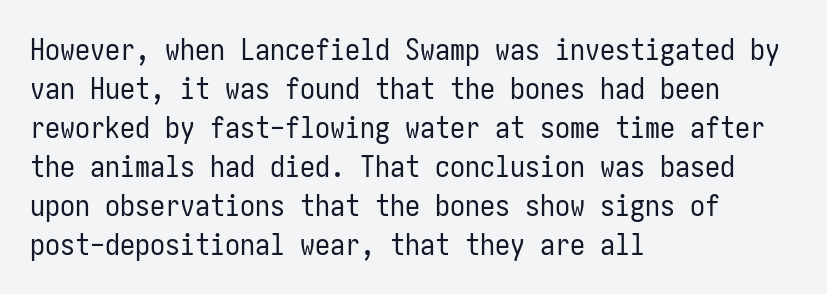
The rendering uses a moderate line-height, typical for paragraphs. Vertical strokes here are truly vertical. Examine the stroke ends and you'll find no serifs. The letterforms sit shoulder to shoulder at normal distance.
